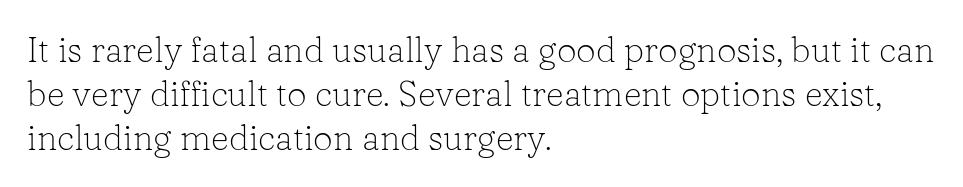
The type sits square on the baseline with zero lean. Quick note: interline space is typical. How are the letters spaced? Ordinarily, with no added tracking. Caption: face not bold, strokes unweighted.
